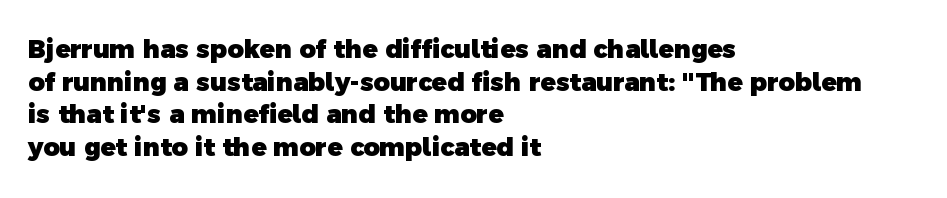
Q: Is the text bold? A: Yes.
Q: Is the text underlined? A: No.
Q: How is the paragraph aligned? A: Left-aligned.
Q: Is the spacing between letters normal or unusually wide? A: Normal.
Q: Is the spacing between lines tight, normal or loose? A: Normal.
